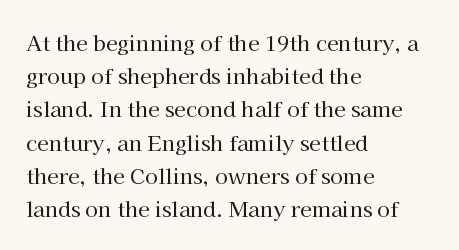
The image shows 21 px text type, upright; set left-aligned, normal line spacing (1.58x), normal letter spacing, not underlined.
